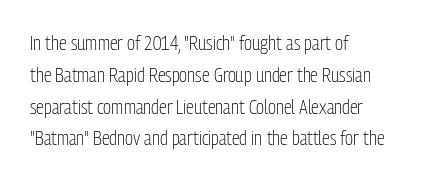
This is not heavy type; no bold has been used. Tracking here is standard; glyphs follow each other at the usual distance. Horizontal bands of white between lines are of average thickness. Underlining? Definitely not there. A student would call this left alignment; a typographer would say flush left, rag right.
